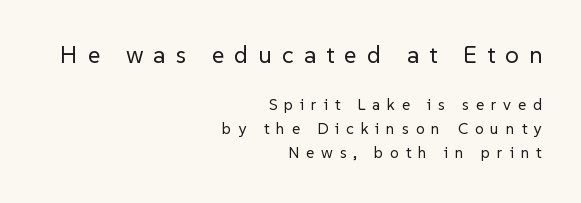
Caption: multi-line text, flush right, ragged left. What stands out about the letter spacing? Its width — letters are far apart. Here the first block reads like a headline and the second like body copy. The lettering stays uniformly vertical, giving the passage a roman look. Type without underlining.
